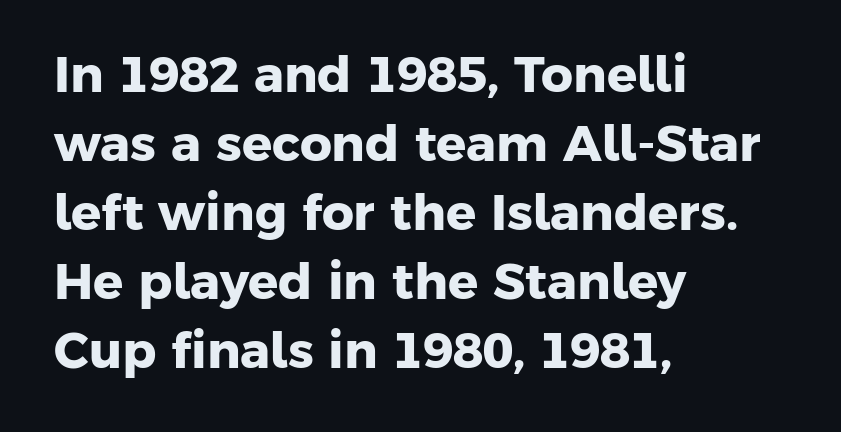
Q: Is the text bold? A: Yes.
Q: Is the typeface a serif or a sans-serif typeface? A: Sans-serif.
Q: Is the text underlined? A: No.
Q: How is the paragraph aligned? A: Left-aligned.
Q: Is the spacing between letters normal or unusually wide? A: Normal.
Q: Is the spacing between lines tight, normal or loose? A: Normal.
Q: Width (condensed, normal, or wide)? A: Normal.
Q: Stroke contrast? A: Low.
Q: x-height? A: Medium.
Q: Monospaced? A: No.
